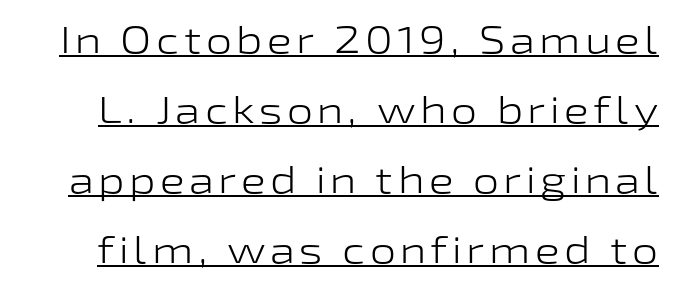
The image shows 37 px light, wide sans-serif type, upright; set line spacing 1.89x, underlined; low stroke contrast and a medium x-height.
